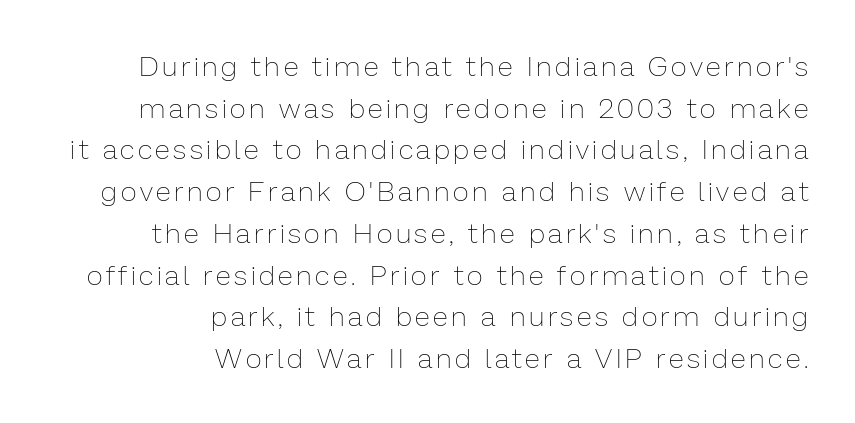
Only glyphs here, with clear space below each row. Is this a fixed-width face? No — the glyphs have proportional, varying widths. Ink coverage per letter is moderate at most. The compositor pushed each line to the right boundary. The designer left line spacing at the default. Ordinary non-slanted type is in use.
